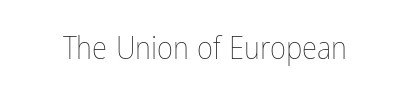
Q: Is the text bold? A: No.
Q: Is the text italic (slanted)? A: No, it is upright.
Q: Is the text underlined? A: No.
Q: Is the spacing between letters normal or unusually wide? A: Normal.
Q: Width (condensed, normal, or wide)? A: Condensed.
Q: Stroke contrast? A: Low.
Q: x-height? A: Medium.
Q: Monospaced? A: No.
